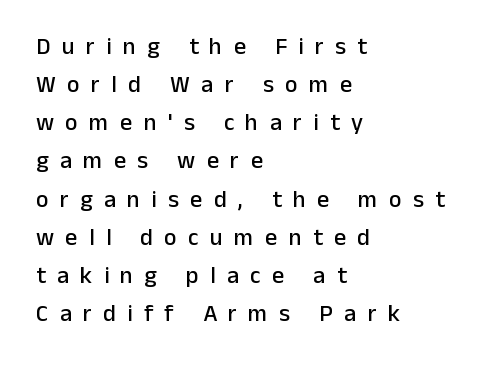
Unmarked baselines from the first word to the last. In CSS terms this would be text-align: left. A typesetter would call this heavily tracked-out type. The block of text has a typical density, with ordinary space between rows.
